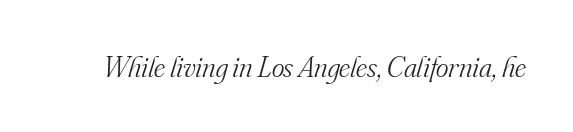
{"serif": "yes", "italic": "yes", "lean": "right", "slant_degrees": 16, "bold": "no", "weight": "light", "width": "normal", "stroke_contrast": "medium", "x_height": "small", "monospaced": "no", "underline": "no", "letter_spacing": "normal", "letter_spacing_em": 0.0, "glyph_px": 30}
